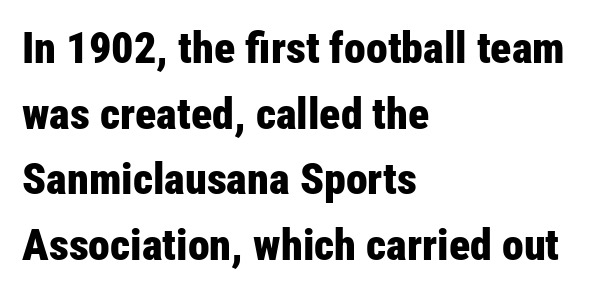
Varying glyph widths throughout — classic text-font behaviour. Compared with typical paragraphs, the rows here are spaced about the same. Descenders are the only things crossing below the line. The letterforms sit shoulder to shoulder at normal distance. Is this a sans? Yes — the strokes have no serifs. Alignment: flush left.
